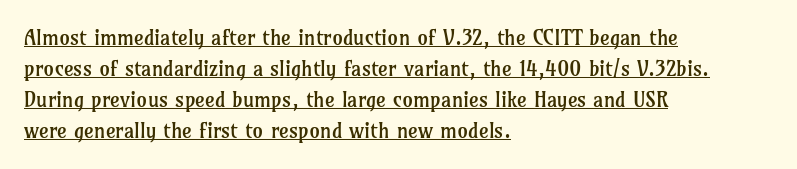
The image shows 21 px text type, upright; set left-aligned, normal line spacing (1.48x), normal letter spacing, underlined.
